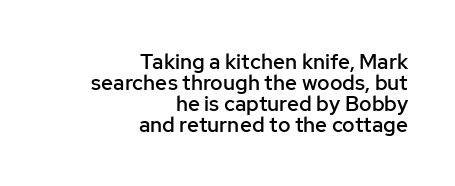
Q: Is the text bold? A: Semi-bold.
Q: Is the text italic (slanted)? A: No, it is upright.
Q: Is the text underlined? A: No.
Q: How is the paragraph aligned? A: Right-aligned.
Q: Is the spacing between letters normal or unusually wide? A: Normal.
Q: Is the spacing between lines tight, normal or loose? A: Tight.
